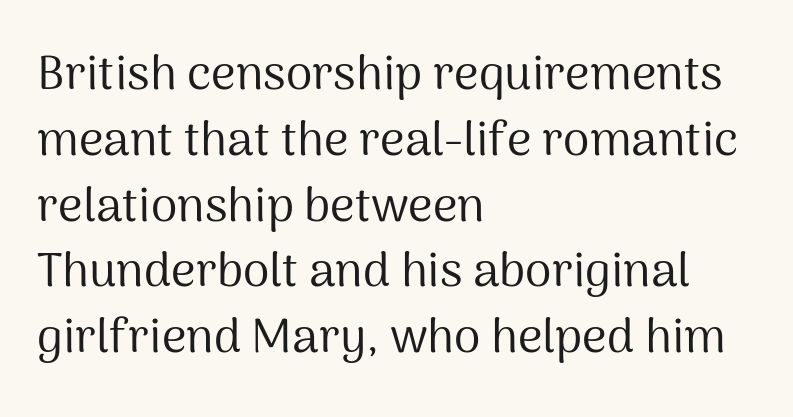
Serifs: no, the terminals of the letterforms are clean. Weight class: somewhere from thin through regular. Ordinary non-slanted type is in use. One-word summary of the alignment: left.
